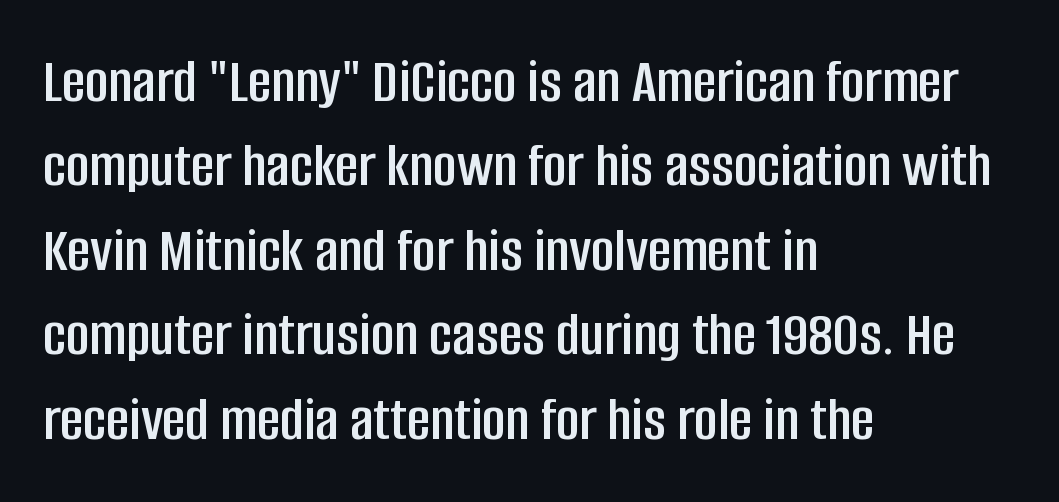
{"serif": "no", "italic": "no", "width": "condensed", "stroke_contrast": "low", "x_height": "large", "monospaced": "no", "underline": "no", "align": "left", "line_spacing": "normal", "line_spacing_ratio": 1.32, "letter_spacing": "normal", "letter_spacing_em": 0.0, "glyph_px": 64}
